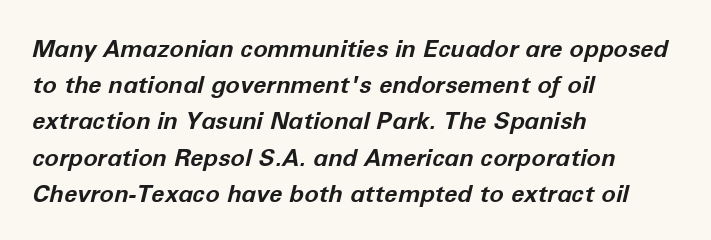
{"italic": "yes", "lean": "right", "slant_degrees": 12, "bold": "yes", "underline": "no", "align": "left", "line_spacing": "normal", "line_spacing_ratio": 1.51, "letter_spacing": "normal", "letter_spacing_em": 0.0, "glyph_px": 24}
